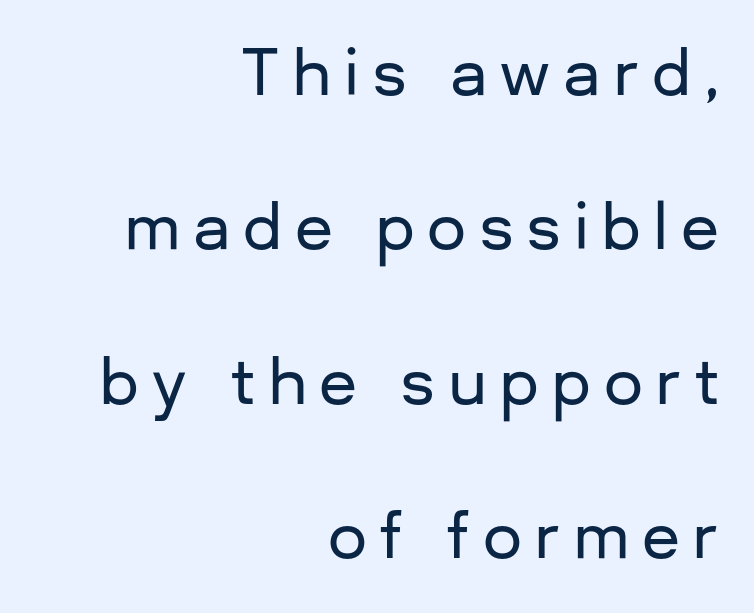
{"serif": "no", "italic": "no", "width": "normal", "stroke_contrast": "low", "x_height": "medium", "monospaced": "no", "underline": "no", "align": "right", "line_spacing": "loose", "line_spacing_ratio": 2.49, "letter_spacing": "wide", "letter_spacing_em": 0.2, "glyph_px": 62}
